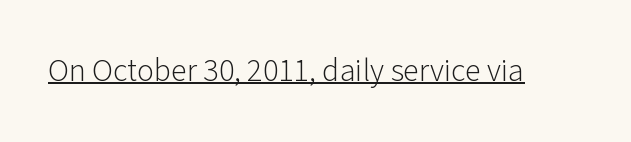
Q: Is the text bold? A: No.
Q: Is the text italic (slanted)? A: No, it is upright.
Q: Is the typeface a serif or a sans-serif typeface? A: Sans-serif.
Q: Is the text underlined? A: Yes.
Q: Is the spacing between letters normal or unusually wide? A: Normal.
Q: Width (condensed, normal, or wide)? A: Normal.
Q: Stroke contrast? A: Low.
Q: x-height? A: Medium.
Q: Monospaced? A: No.
